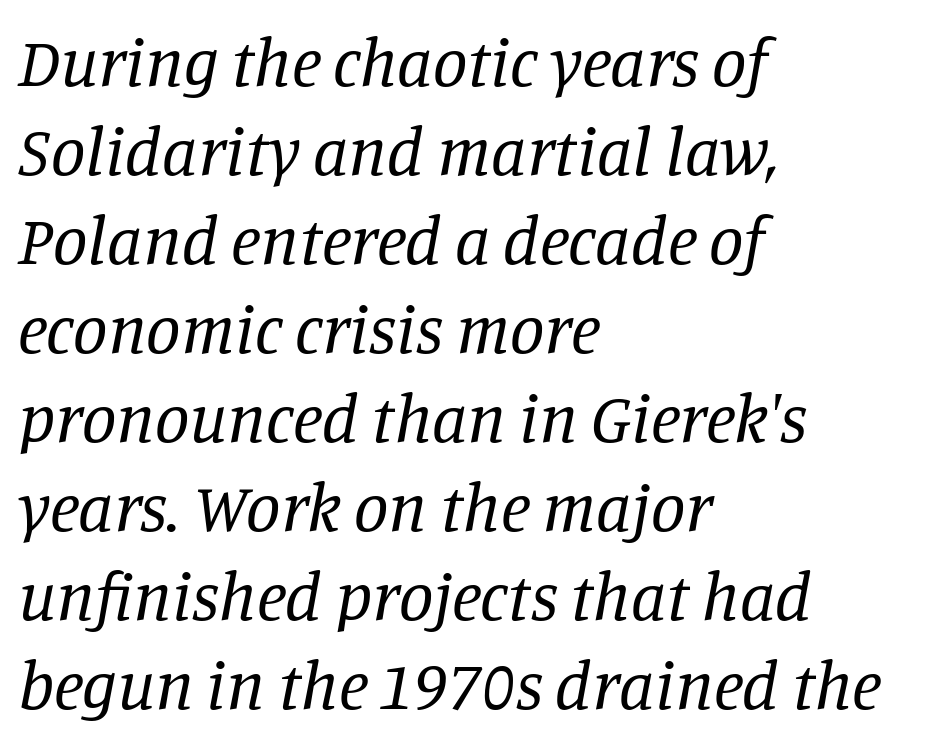
The image shows 69 px regular-weight serif type, italic (leaning right); set left-aligned, normal line spacing (1.29x), normal letter spacing, not underlined; low stroke contrast and a large x-height.
